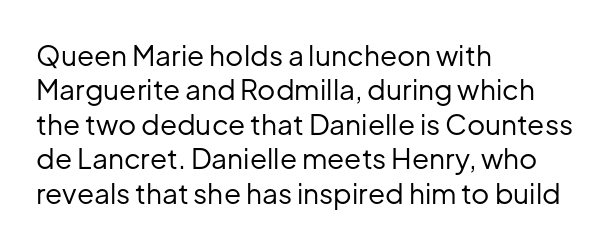
The image shows 28 px regular-weight sans-serif type, upright; set left-aligned, line spacing 1.23x, normal letter spacing, not underlined; low stroke contrast and a medium x-height.
